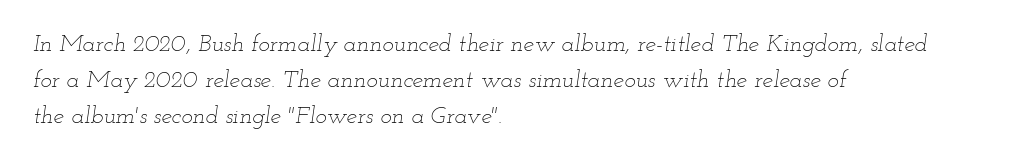
The image shows 24 px text type, italic (leaning right); set left-aligned, normal line spacing (1.51x), normal letter spacing, not underlined.
